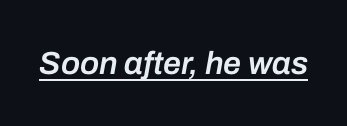
Q: Is the text bold? A: Semi-bold.
Q: Is the text italic (slanted)? A: Yes, it leans right by about 10 degrees.
Q: Is the text underlined? A: Yes.
Q: Is the spacing between letters normal or unusually wide? A: Normal.
Q: Width (condensed, normal, or wide)? A: Normal.
Q: Stroke contrast? A: Low.
Q: x-height? A: Medium.
Q: Monospaced? A: No.
